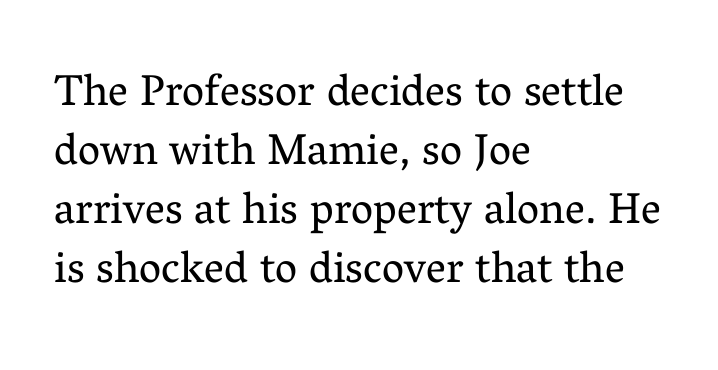
These lines stack with their left ends in a neat column. A roman cut, with each character standing at attention. Stems and bowls with no extra thickness — not bold. Short note: letters normally spaced. You could not count columns in this text — the font is proportionally spaced. Is there much room between lines? A standard amount, neither cramped nor airy.
